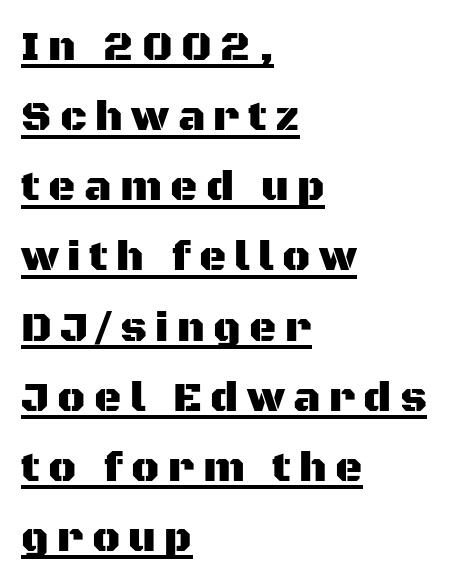
The image shows 42 px sans-serif type, upright; set left-aligned, normal line spacing (1.67x), unusually wide letter spacing (+0.2 em), underlined; medium stroke contrast and a large x-height.
